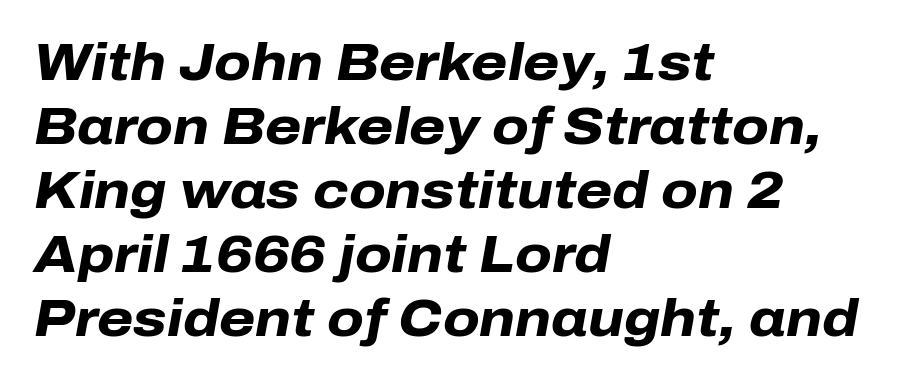
Q: Is the text bold? A: Yes.
Q: Is the text italic (slanted)? A: Yes, it leans right by about 10 degrees.
Q: Is the text underlined? A: No.
Q: How is the paragraph aligned? A: Left-aligned.
Q: Is the spacing between letters normal or unusually wide? A: Normal.
Q: Width (condensed, normal, or wide)? A: Normal.
Q: Stroke contrast? A: Low.
Q: x-height? A: Medium.
Q: Monospaced? A: No.
